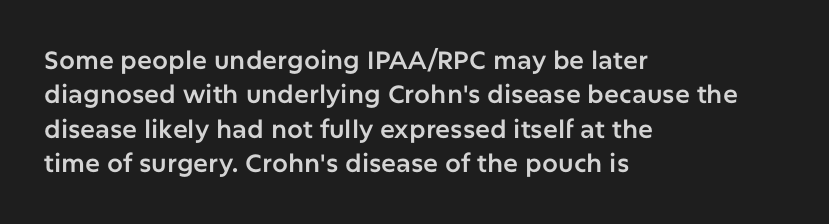
{"italic": "no", "underline": "no", "align": "left", "line_spacing": "normal", "line_spacing_ratio": 1.38, "letter_spacing": "normal", "letter_spacing_em": 0.0, "glyph_px": 25}
